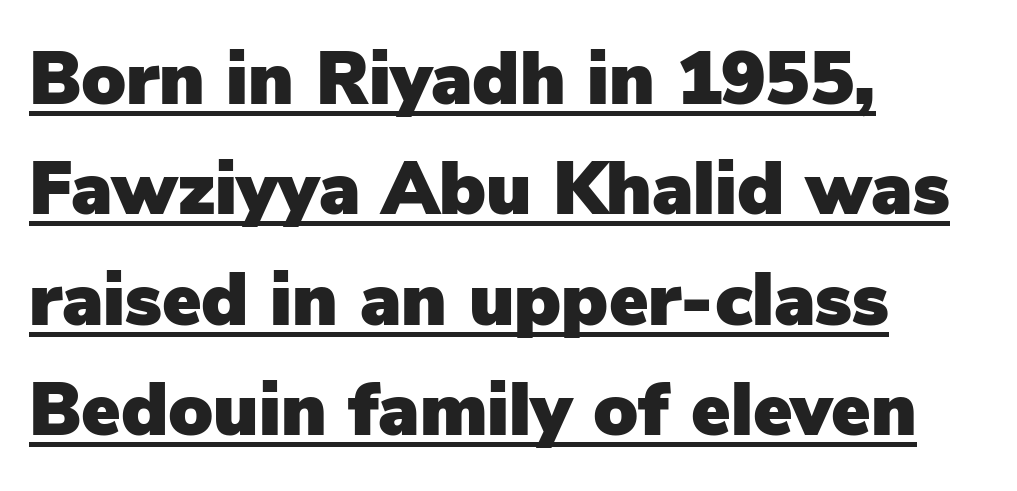
In designer terms, the underline attribute is active on this setting. Rendered with straight, roman letterforms. Compared with typical body copy, the letter spacing here is the same. The passage is arranged the way most books set body copy — flush left. In terms of letterform style, serifs are entirely absent.
